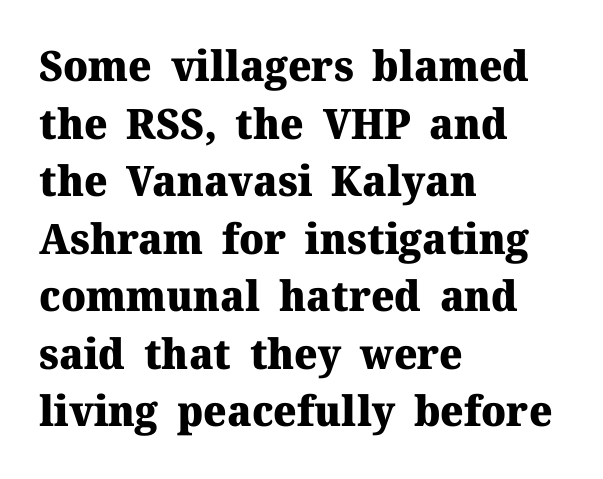
The image shows 42 px heavy serif type, upright; set left-aligned, normal line spacing (1.37x), normal letter spacing, not underlined; medium stroke contrast and a medium x-height.
